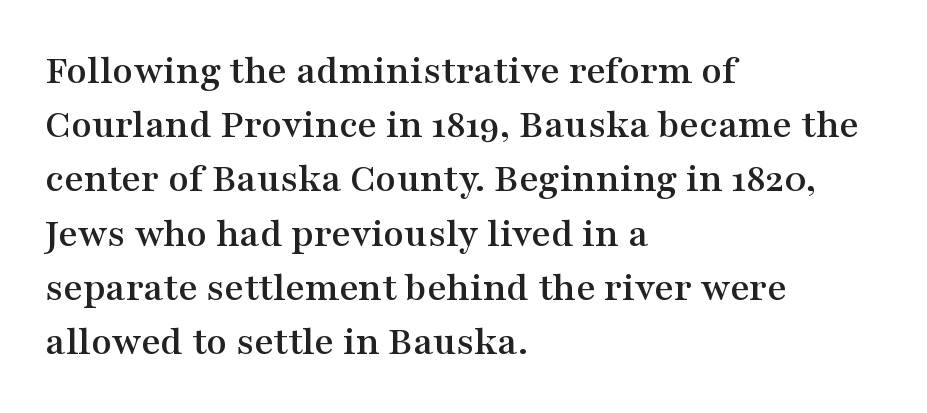
{"serif": "yes", "italic": "no", "width": "wide", "stroke_contrast": "medium", "x_height": "medium", "monospaced": "no", "underline": "no", "align": "left", "line_spacing": "normal", "line_spacing_ratio": 1.29, "letter_spacing": "normal", "letter_spacing_em": 0.0, "glyph_px": 42}
